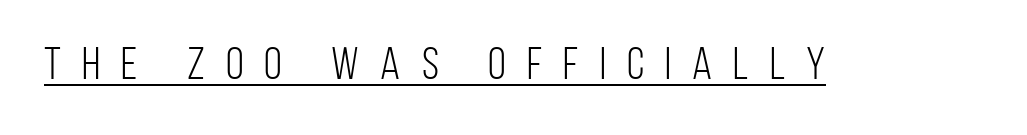
The letterforms stand isolated, each surrounded by extra space. The specimen reads as upright at a glance. The face used here is a sans, in the tradition of grotesques and geometrics. A typesetter would call this proportional, since set widths differ per character. The passage shown is underscored from start to finish. Is the type heavy? It reads as light-to-regular instead.
